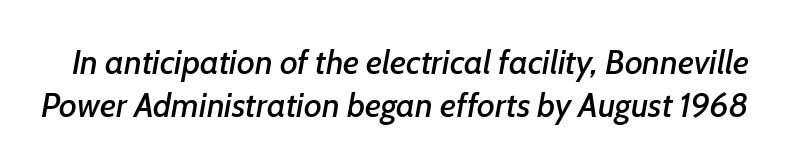
Normally led — the rows are evenly, conventionally spaced. The face used here has a pronounced slope to its letters. Looks like regular typesetting: each glyph gets only the width it needs. The type is set solid horizontally, with unmodified tracking. Lines of text with bare space underneath.
